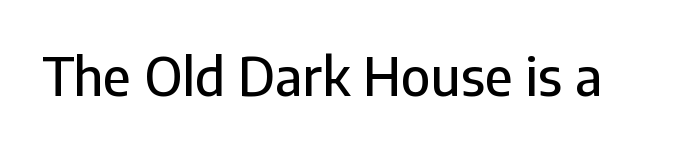
Q: Is the text italic (slanted)? A: No, it is upright.
Q: Is the typeface a serif or a sans-serif typeface? A: Sans-serif.
Q: Is the text underlined? A: No.
Q: Is the spacing between letters normal or unusually wide? A: Normal.
Q: Width (condensed, normal, or wide)? A: Normal.
Q: Stroke contrast? A: Low.
Q: x-height? A: Medium.
Q: Monospaced? A: No.
